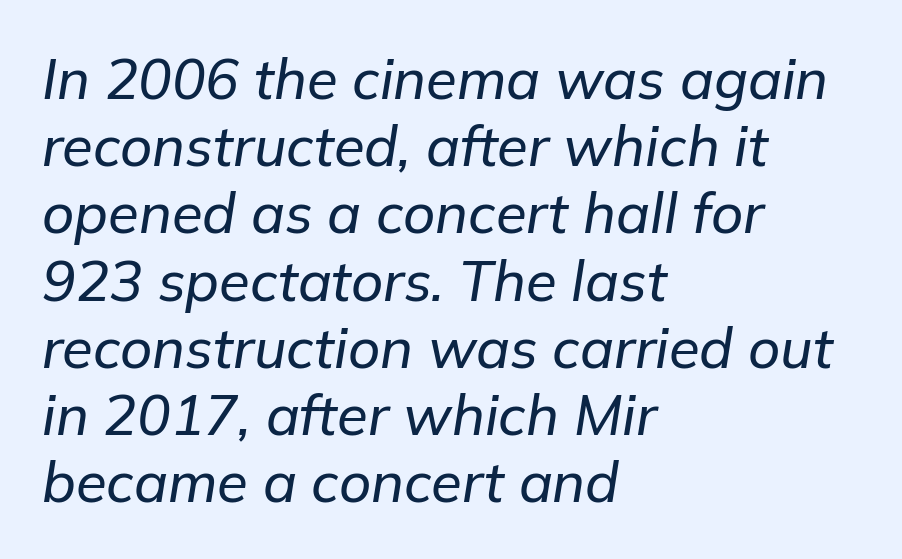
Q: Is the text italic (slanted)? A: Yes, it leans right by about 9 degrees.
Q: Is the text underlined? A: No.
Q: How is the paragraph aligned? A: Left-aligned.
Q: Is the spacing between letters normal or unusually wide? A: Normal.
Q: Width (condensed, normal, or wide)? A: Normal.
Q: Stroke contrast? A: Low.
Q: x-height? A: Medium.
Q: Monospaced? A: No.
